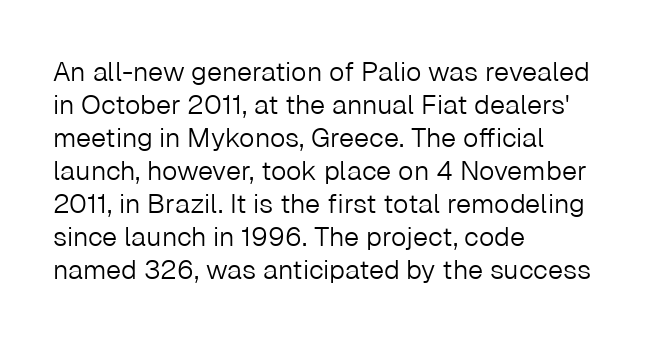
{"italic": "no", "bold": "no", "underline": "no", "align": "left", "line_spacing_ratio": 1.22, "letter_spacing": "normal", "letter_spacing_em": 0.0, "glyph_px": 27}
